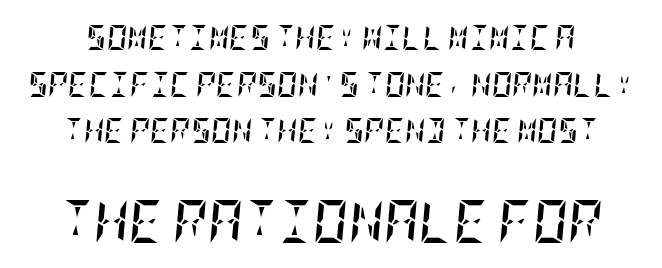
Q: Is the text bold? A: Yes.
Q: Is the text italic (slanted)? A: Yes, it leans right by about 5 degrees.
Q: Is the text underlined? A: No.
Q: Is the spacing between letters normal or unusually wide? A: Normal.
Q: Which block of text is set in a larger size, the first (top) or the second (bottom)? A: The second (bottom) one.
Q: Width (condensed, normal, or wide)? A: Condensed.
Q: Stroke contrast? A: Low.
Q: x-height? A: Large.
